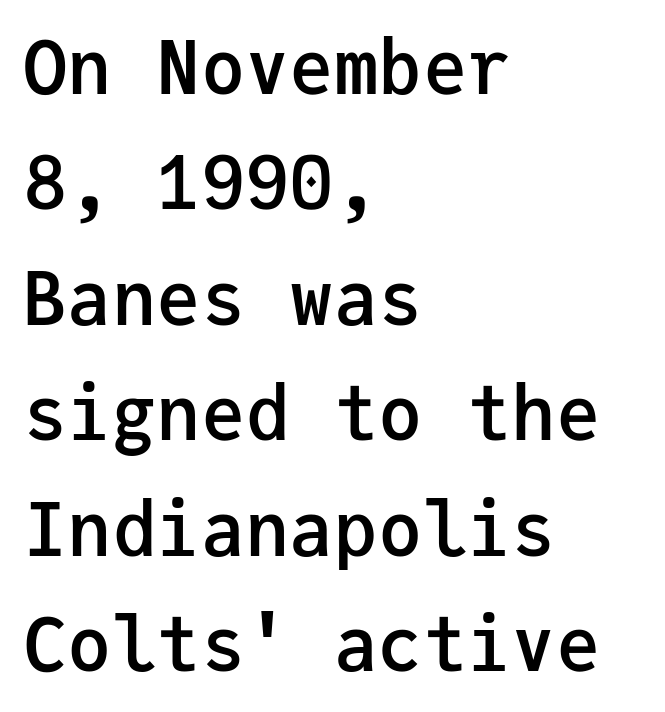
Students, note that the glyphs here touch the page at normal intervals. Do the characters align in a grid? Yes, the font is monospaced. Serif or sans? Sans — the stroke terminals are bare. Tall strokes in this sample are plumb rather than angled.
